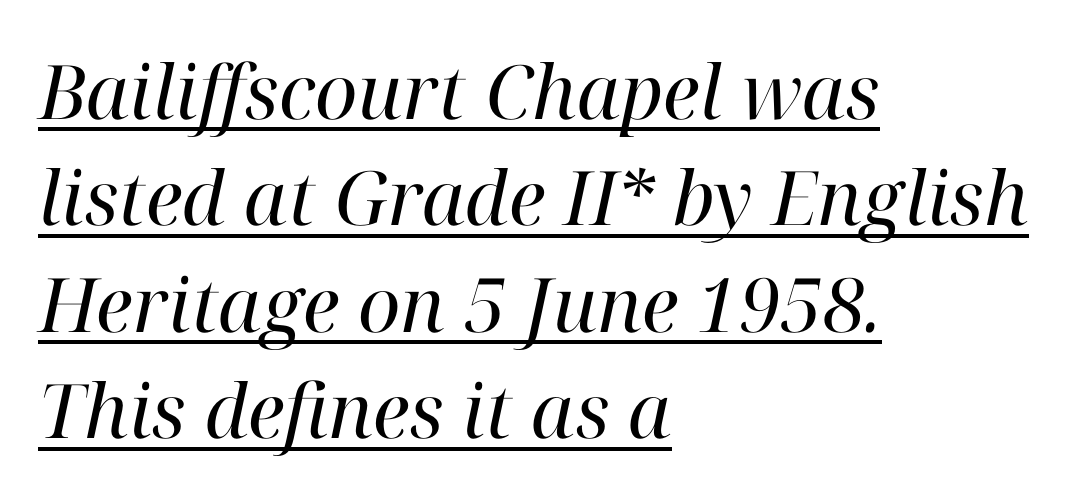
Q: Is the text bold? A: No.
Q: Is the text italic (slanted)? A: Yes, it leans right by about 12 degrees.
Q: Is the typeface a serif or a sans-serif typeface? A: Serif.
Q: Is the text underlined? A: Yes.
Q: How is the paragraph aligned? A: Left-aligned.
Q: Is the spacing between letters normal or unusually wide? A: Normal.
Q: Is the spacing between lines tight, normal or loose? A: Normal.
Q: Width (condensed, normal, or wide)? A: Normal.
Q: Stroke contrast? A: High.
Q: x-height? A: Medium.
Q: Monospaced? A: No.
